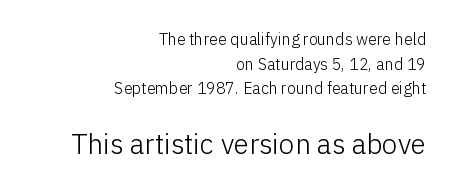
Q: Is the text bold? A: No.
Q: Is the text italic (slanted)? A: No, it is upright.
Q: Is the typeface a serif or a sans-serif typeface? A: Sans-serif.
Q: Is the text underlined? A: No.
Q: How is the paragraph aligned? A: Right-aligned.
Q: Is the spacing between letters normal or unusually wide? A: Normal.
Q: Is the spacing between lines tight, normal or loose? A: Normal.
Q: Which block of text is set in a larger size, the first (top) or the second (bottom)? A: The second (bottom) one.
Q: Width (condensed, normal, or wide)? A: Normal.
Q: Stroke contrast? A: Low.
Q: x-height? A: Medium.
Q: Monospaced? A: No.
